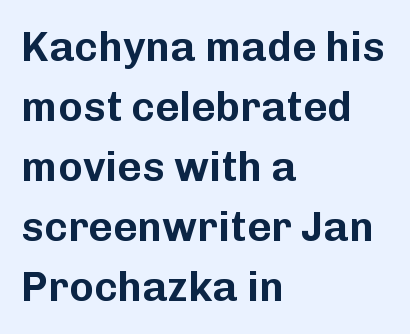
The image shows 42 px sans-serif type, upright; set left-aligned, normal line spacing (1.43x), normal letter spacing, not underlined; low stroke contrast and a medium x-height.
